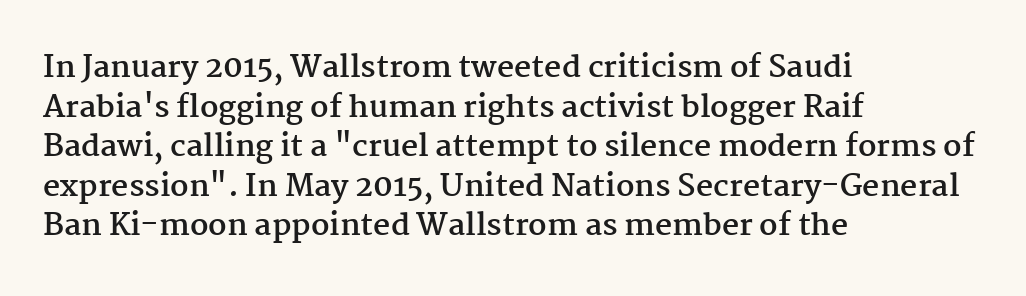
The image shows 30 px semibold serif type, upright; set left-aligned, normal line spacing (1.32x), normal letter spacing, not underlined; medium stroke contrast and a medium x-height.
